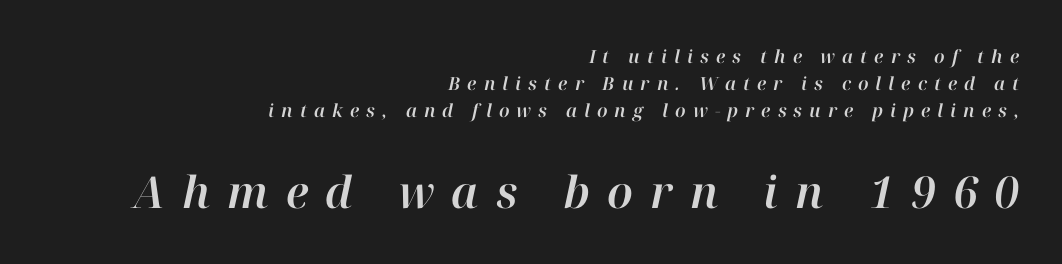
Q: Is the text italic (slanted)? A: Yes, it leans right by about 12 degrees.
Q: Is the text underlined? A: No.
Q: How is the paragraph aligned? A: Right-aligned.
Q: Is the spacing between letters normal or unusually wide? A: Unusually wide.
Q: Is the spacing between lines tight, normal or loose? A: Normal.
Q: Which block of text is set in a larger size, the first (top) or the second (bottom)? A: The second (bottom) one.
Q: Width (condensed, normal, or wide)? A: Normal.
Q: Stroke contrast? A: High.
Q: x-height? A: Medium.
Q: Monospaced? A: No.
